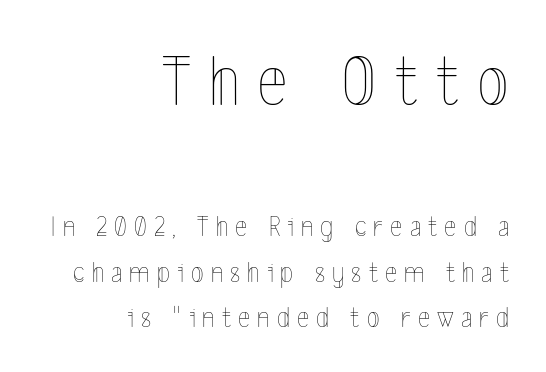
The designer gave the opening block more size than the closing block. Notice how the passage keeps a crisp vertical edge on the right only. This is not heavy type; no bold has been used. Here the designer chose a conventional face with non-uniform glyph widths.
